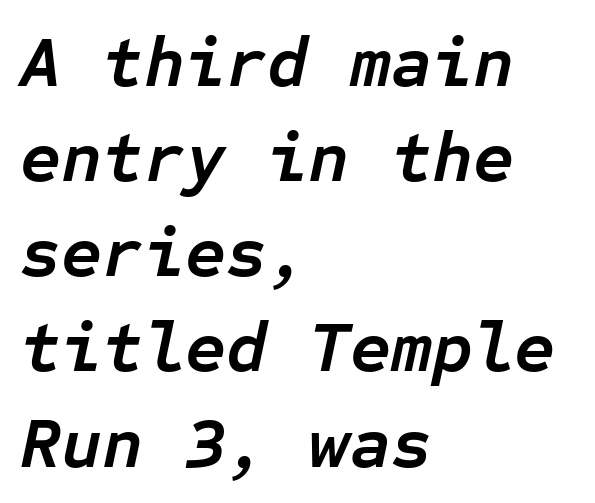
The image shows 71 px semibold type, italic (leaning right), monospaced; set left-aligned, normal line spacing (1.34x), normal letter spacing, not underlined; low stroke contrast and a medium x-height.
